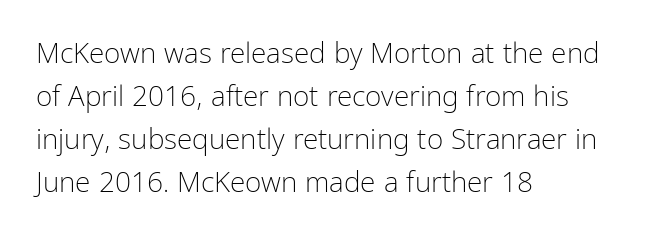
Q: Is the text bold? A: No.
Q: Is the text italic (slanted)? A: No, it is upright.
Q: Is the typeface a serif or a sans-serif typeface? A: Sans-serif.
Q: Is the text underlined? A: No.
Q: How is the paragraph aligned? A: Left-aligned.
Q: Is the spacing between letters normal or unusually wide? A: Normal.
Q: Is the spacing between lines tight, normal or loose? A: Normal.
Q: Width (condensed, normal, or wide)? A: Condensed.
Q: Stroke contrast? A: Low.
Q: x-height? A: Medium.
Q: Monospaced? A: No.
